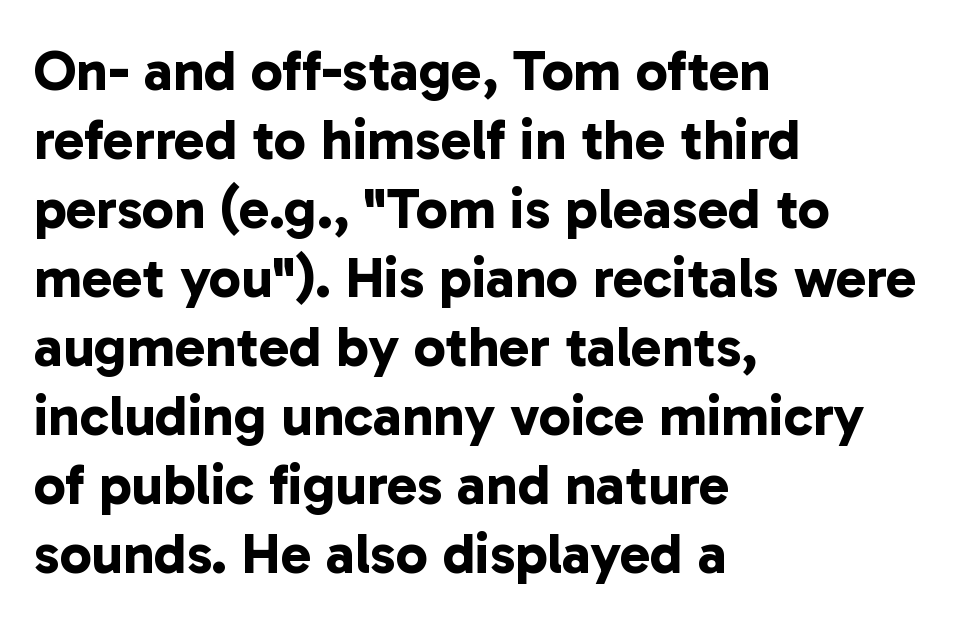
The designer went with a sans here, leaving each stem footless. A typesetter would call this proportional, since set widths differ per character. The rendering uses a bold face; every stroke is thick and dark. Default kerning and tracking; the words read as compact shapes.
